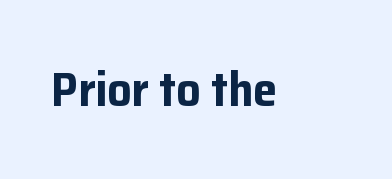
The image shows 48 px bold sans-serif type, upright; set normal letter spacing, not underlined; low stroke contrast and a medium x-height.
